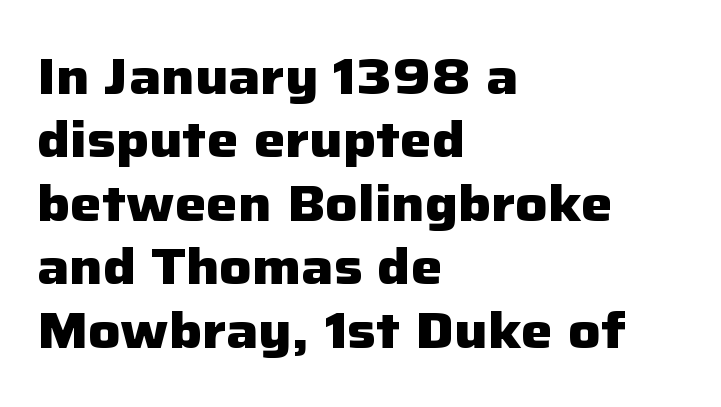
Q: Is the text bold? A: Yes.
Q: Is the text italic (slanted)? A: No, it is upright.
Q: Is the typeface a serif or a sans-serif typeface? A: Sans-serif.
Q: Is the text underlined? A: No.
Q: How is the paragraph aligned? A: Left-aligned.
Q: Is the spacing between letters normal or unusually wide? A: Normal.
Q: Is the spacing between lines tight, normal or loose? A: Normal.
Q: Width (condensed, normal, or wide)? A: Normal.
Q: Stroke contrast? A: Low.
Q: x-height? A: Medium.
Q: Monospaced? A: No.
